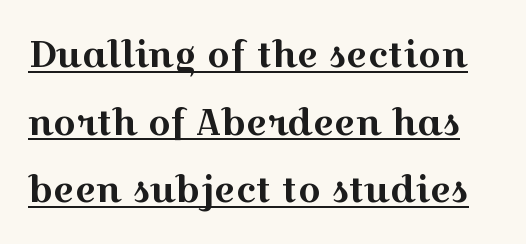
{"serif": "yes", "italic": "no", "width": "wide", "x_height": "medium", "monospaced": "no", "underline": "yes", "line_spacing_ratio": 1.88, "letter_spacing": "normal", "letter_spacing_em": 0.0, "glyph_px": 36}
